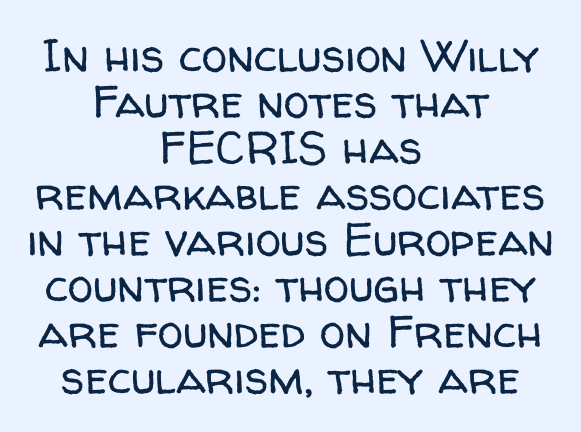
Q: Is the text bold? A: No.
Q: Is the text italic (slanted)? A: No, it is upright.
Q: Is the typeface a serif or a sans-serif typeface? A: Sans-serif.
Q: Is the text underlined? A: No.
Q: How is the paragraph aligned? A: Centered.
Q: Is the spacing between letters normal or unusually wide? A: Normal.
Q: Is the spacing between lines tight, normal or loose? A: Tight.
Q: Width (condensed, normal, or wide)? A: Normal.
Q: Stroke contrast? A: Low.
Q: x-height? A: Medium.
Q: Monospaced? A: No.
